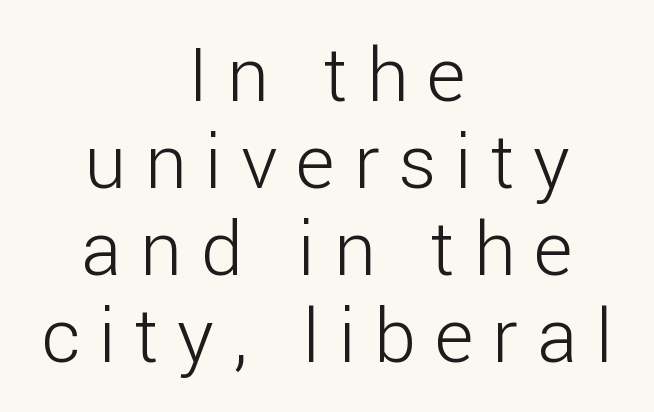
Q: Is the text bold? A: No.
Q: Is the text italic (slanted)? A: No, it is upright.
Q: Is the typeface a serif or a sans-serif typeface? A: Sans-serif.
Q: Is the text underlined? A: No.
Q: How is the paragraph aligned? A: Centered.
Q: Is the spacing between letters normal or unusually wide? A: Unusually wide.
Q: Width (condensed, normal, or wide)? A: Normal.
Q: Stroke contrast? A: Low.
Q: x-height? A: Medium.
Q: Monospaced? A: No.
